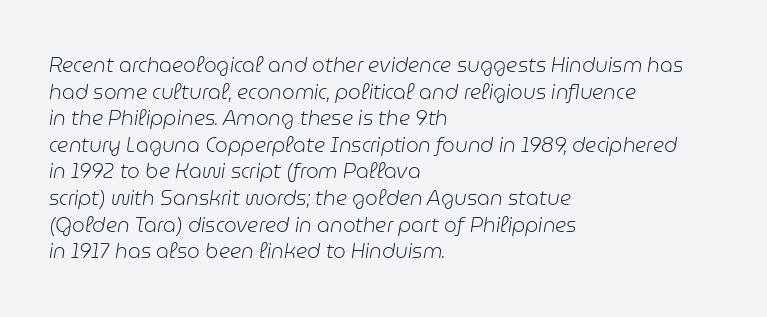
The image shows 20 px text type, italic (leaning right); set left-aligned, normal line spacing (1.33x), normal letter spacing, not underlined.
